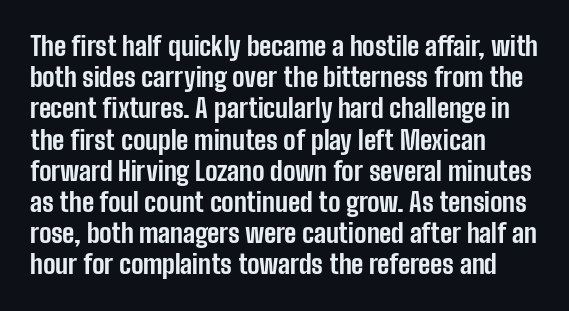
{"italic": "no", "bold": "yes", "underline": "no", "align": "left", "line_spacing_ratio": 1.2, "letter_spacing": "normal", "letter_spacing_em": 0.0, "glyph_px": 26}
